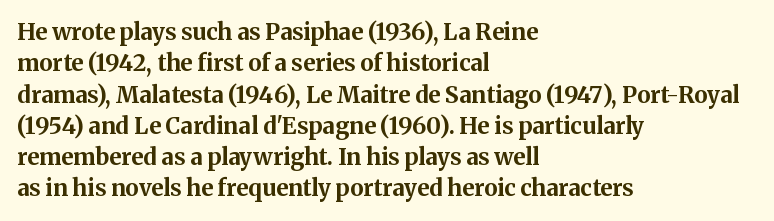
Q: Is the text bold? A: Yes.
Q: Is the text italic (slanted)? A: No, it is upright.
Q: Is the text underlined? A: No.
Q: How is the paragraph aligned? A: Left-aligned.
Q: Is the spacing between letters normal or unusually wide? A: Normal.
Q: Is the spacing between lines tight, normal or loose? A: Normal.
